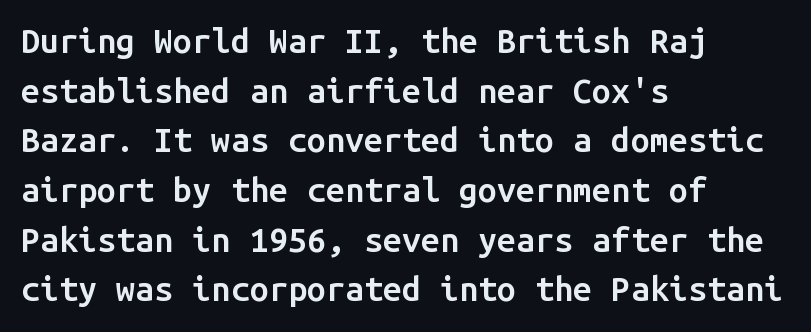
The image shows 34 px semibold sans-serif type, upright, monospaced; set left-aligned, normal line spacing (1.46x), normal letter spacing, not underlined; low stroke contrast and a medium x-height.
